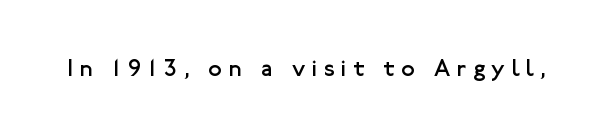
Designer's note — italics off, roman on. Loose tracking; the words dissolve into strings of separated letters. Check the space under the baseline: it is left empty. On a weight scale, this lands at 450 or below.
